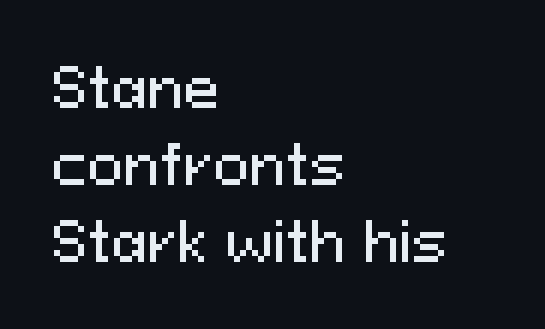
Spacing verdict: proportional, widths tailored to each character. Letter spacing: default. The passage shown is not underscored anywhere. The ragged edge is on the right, which tells us the setting is flush left. Look at the bottom of the vertical strokes: they stop flat, with no serifs.
